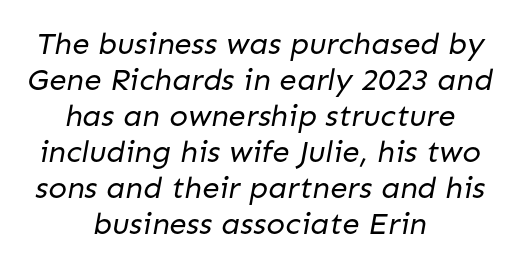
{"serif": "no", "bold": "no", "weight": "regular", "width": "normal", "stroke_contrast": "low", "x_height": "medium", "monospaced": "no", "underline": "no", "align": "center", "line_spacing_ratio": 1.16, "letter_spacing": "normal", "letter_spacing_em": 0.0, "glyph_px": 31}
